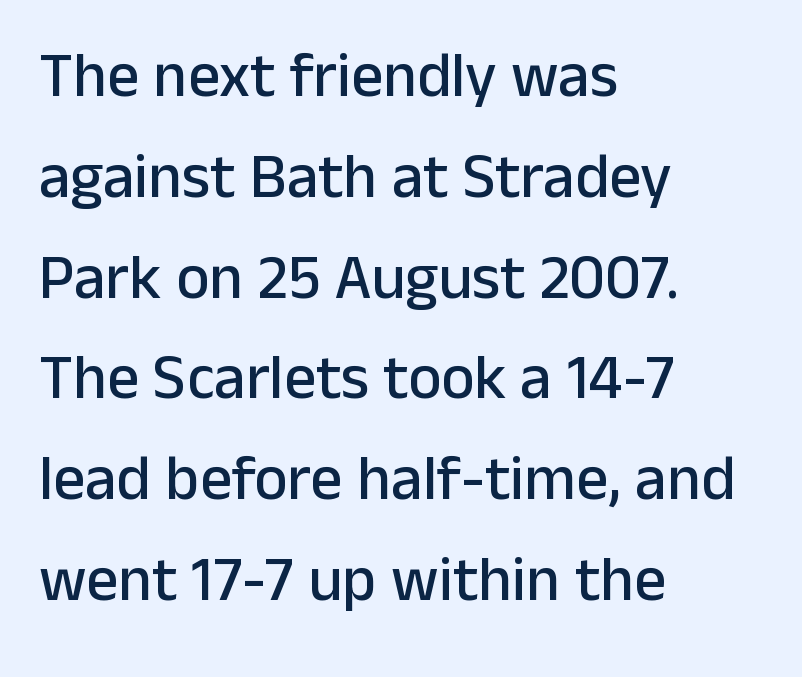
{"serif": "no", "italic": "no", "width": "normal", "stroke_contrast": "low", "x_height": "medium", "monospaced": "no", "underline": "no", "align": "left", "line_spacing": "normal", "line_spacing_ratio": 1.6, "letter_spacing": "normal", "letter_spacing_em": 0.0, "glyph_px": 63}
